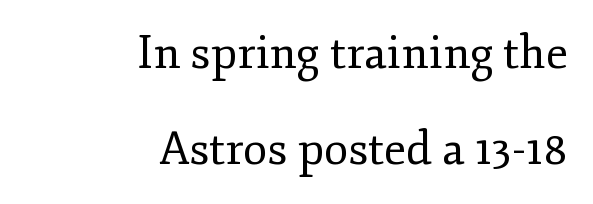
The image shows 45 px regular-weight serif type, upright; set right-aligned, loose line spacing (2.14x), normal letter spacing, not underlined; low stroke contrast and a small x-height.
